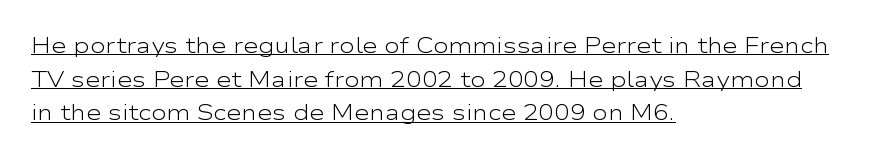
The type is set solid horizontally, with unmodified tracking. The rendering anchors every line to the left-hand side. A continuous stroke trails under the words, as in a hyperlink. Normally led — the rows are evenly, conventionally spaced.
